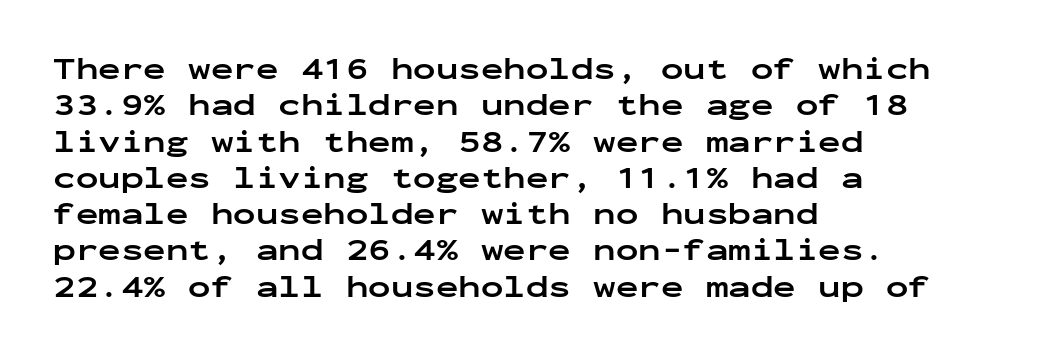
The image shows 30 px bold, wide sans-serif type, upright, monospaced; set left-aligned, line spacing 1.21x, normal letter spacing, not underlined; low stroke contrast and a medium x-height.
